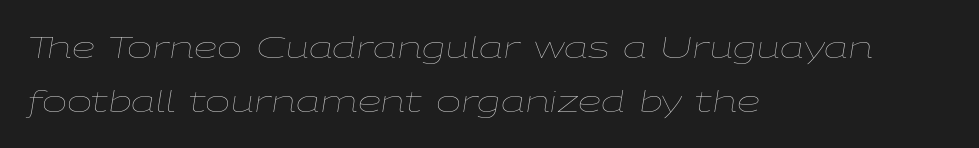
The image shows 30 px thin, wide type, italic (leaning right); set left-aligned, line spacing 1.81x, normal letter spacing, not underlined; low stroke contrast and a medium x-height.
